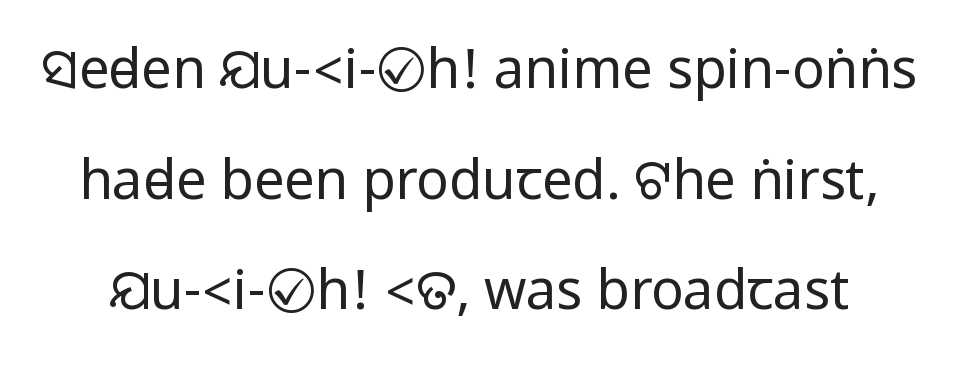
No extra tracking has been applied to these lines. No extra ink here — the face is not bold. Note: no serifs on the glyphs. Only glyphs here, with clear space below each row. Successive baselines arrive slowly, with a big drop between each.
